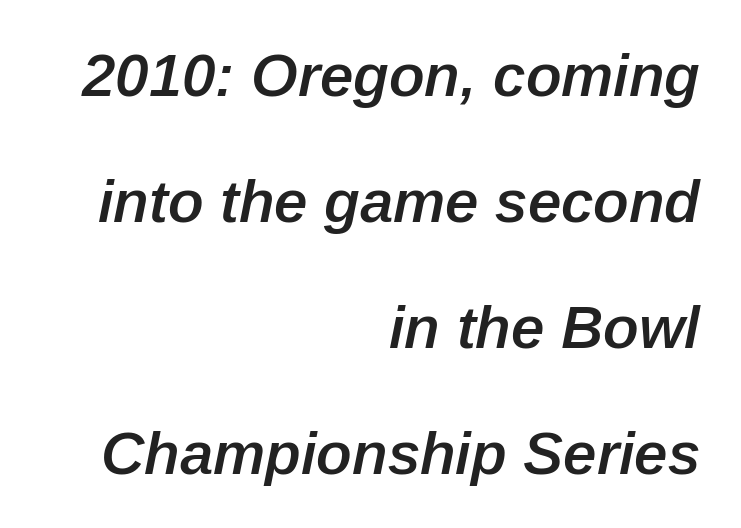
Q: Is the text bold? A: Semi-bold.
Q: Is the text italic (slanted)? A: Yes, it leans right by about 12 degrees.
Q: Is the text underlined? A: No.
Q: How is the paragraph aligned? A: Right-aligned.
Q: Is the spacing between letters normal or unusually wide? A: Normal.
Q: Is the spacing between lines tight, normal or loose? A: Loose.
Q: Width (condensed, normal, or wide)? A: Normal.
Q: Stroke contrast? A: Low.
Q: x-height? A: Medium.
Q: Monospaced? A: No.
